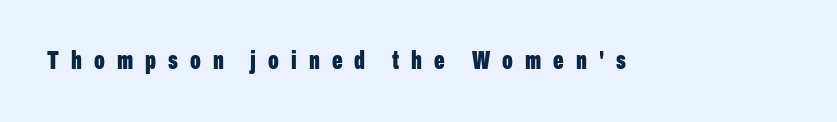
Q: Is the text bold? A: Yes.
Q: Is the text italic (slanted)? A: No, it is upright.
Q: Is the text underlined? A: No.
Q: Is the spacing between letters normal or unusually wide? A: Unusually wide.
